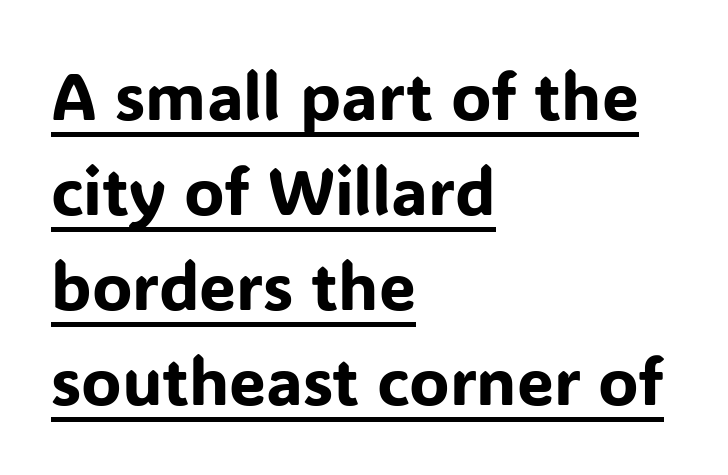
The image shows 66 px sans-serif type, upright; set left-aligned, normal line spacing (1.44x), normal letter spacing, underlined; low stroke contrast and a medium x-height.
